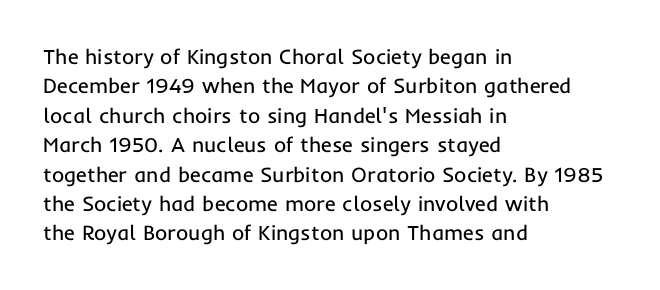
A clean baseline with only descenders dipping below it. If you drew a line through each stem, it would be perfectly vertical. Honestly, the row spacing looks completely unremarkable. Is this a heavy cut? Hardly; it is regular or lighter.
